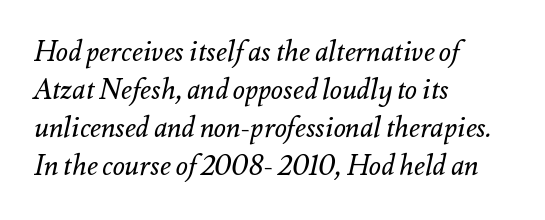
{"italic": "yes", "lean": "right", "slant_degrees": 12, "bold": "no", "weight": "regular", "width": "normal", "stroke_contrast": "medium", "x_height": "small", "monospaced": "no", "underline": "no", "align": "left", "line_spacing": "normal", "line_spacing_ratio": 1.36, "letter_spacing": "normal", "letter_spacing_em": 0.0, "glyph_px": 28}
